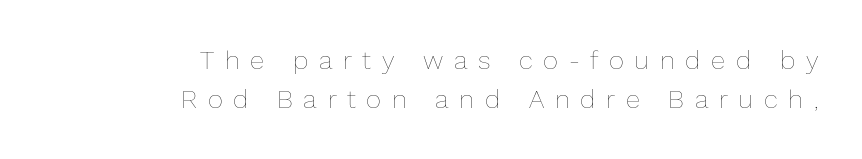
Posture: upright roman. Between one letter and the next there's a generous, obvious gap. Beneath every word, the page is bare. Counters stay open thanks to moderate or lighter strokes. This block has exactly the height ordinary leading produces. A flush-right, rag-left setting is used for this passage.
